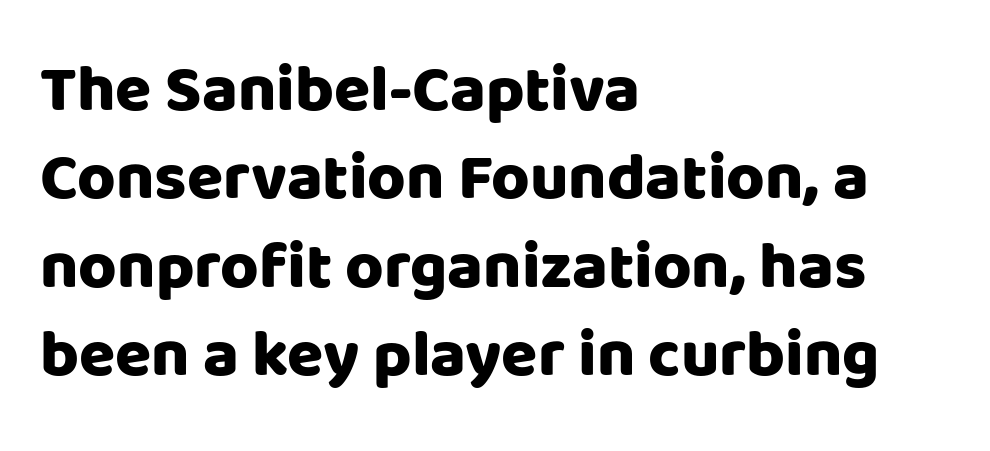
The image shows 66 px heavy sans-serif type, upright; set left-aligned, normal line spacing (1.34x), normal letter spacing, not underlined; low stroke contrast and a large x-height.
